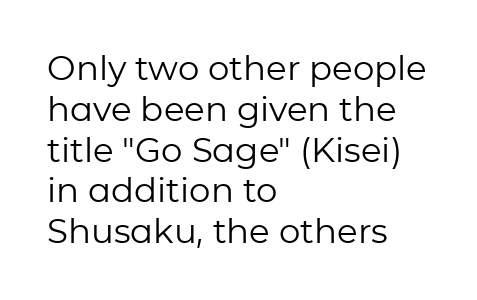
{"serif": "no", "italic": "no", "bold": "no", "weight": "regular", "width": "normal", "stroke_contrast": "low", "x_height": "medium", "monospaced": "no", "underline": "no", "align": "left", "line_spacing_ratio": 1.2, "letter_spacing": "normal", "letter_spacing_em": 0.0, "glyph_px": 34}
